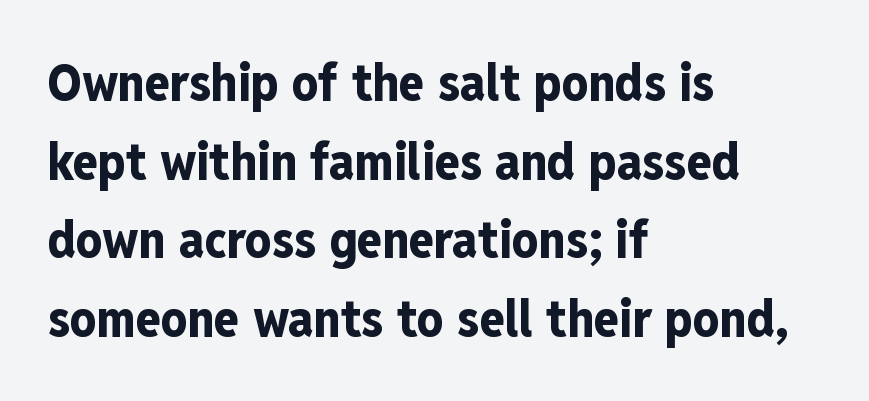
{"serif": "no", "italic": "no", "bold": "yes", "weight": "bold", "width": "condensed", "stroke_contrast": "low", "x_height": "medium", "monospaced": "no", "underline": "no", "align": "left", "line_spacing": "normal", "line_spacing_ratio": 1.51, "letter_spacing": "normal", "letter_spacing_em": 0.0, "glyph_px": 52}
